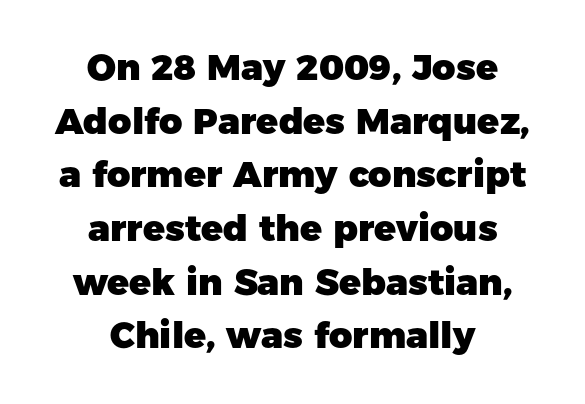
{"serif": "no", "italic": "no", "bold": "yes", "weight": "heavy", "width": "normal", "stroke_contrast": "low", "x_height": "medium", "monospaced": "no", "underline": "no", "align": "center", "line_spacing": "normal", "line_spacing_ratio": 1.49, "letter_spacing": "normal", "letter_spacing_em": 0.0, "glyph_px": 36}
